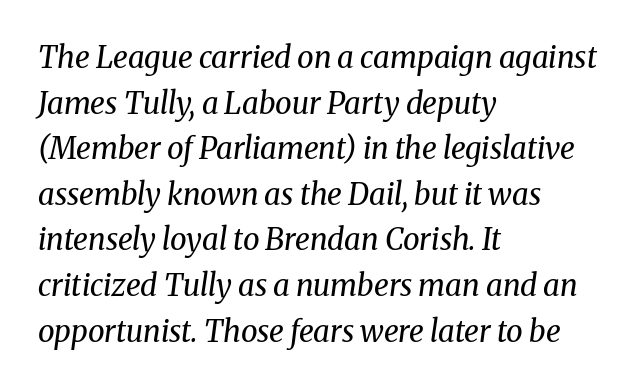
Students, observe: this is what conventionally led text looks like. Nobody drew a line under any word here. Nothing unusual about the tracking: characters are spaced as the font intends. Stems here are at most as thick as an everyday book face.
